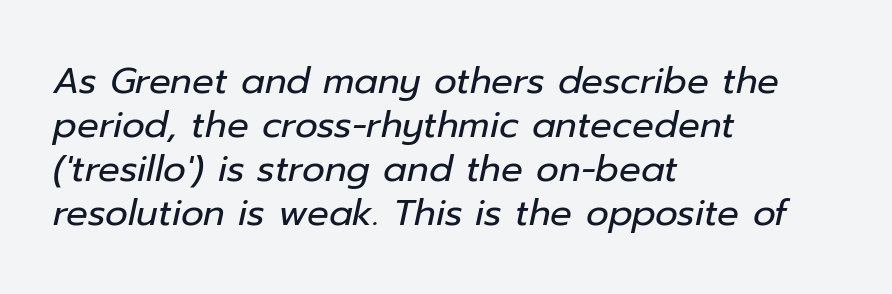
The image shows 36 px regular-weight type, italic (leaning right); set left-aligned, line spacing 1.22x, normal letter spacing, not underlined; low stroke contrast and a medium x-height.
